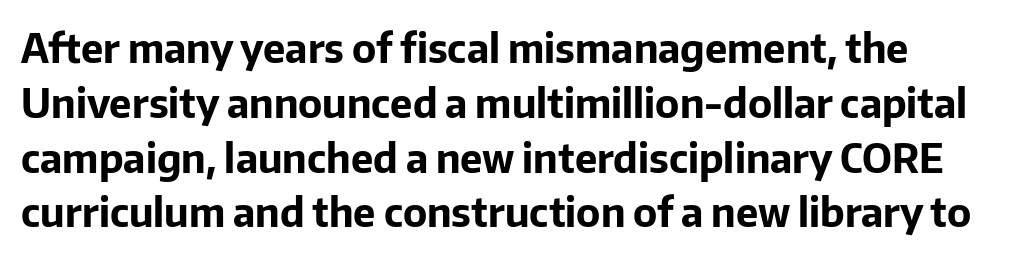
The image shows 40 px bold sans-serif type, upright; set normal line spacing (1.37x), normal letter spacing, not underlined; low stroke contrast and a medium x-height.
